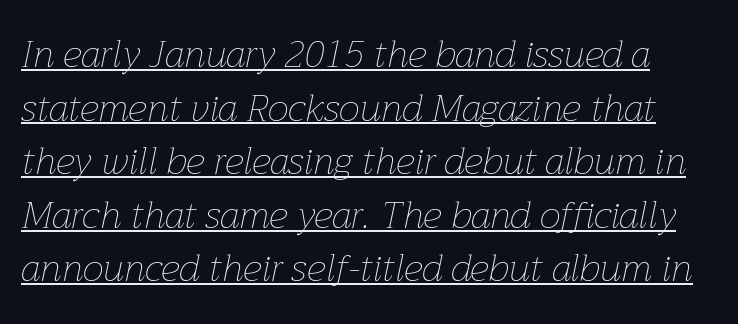
Q: Is the text bold? A: No.
Q: Is the text italic (slanted)? A: Yes, it leans right by about 12 degrees.
Q: Is the text underlined? A: Yes.
Q: Is the spacing between letters normal or unusually wide? A: Normal.
Q: Is the spacing between lines tight, normal or loose? A: Normal.
Q: Width (condensed, normal, or wide)? A: Normal.
Q: Stroke contrast? A: Low.
Q: x-height? A: Medium.
Q: Monospaced? A: No.
